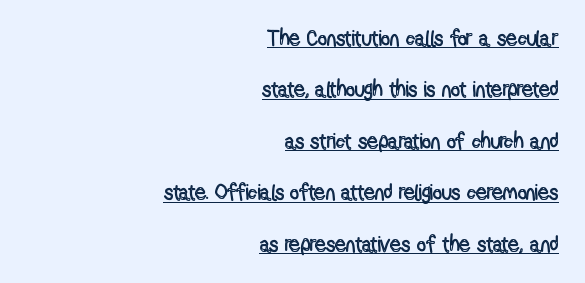
It's the straight-up-and-down kind of type. A flush-right, rag-left setting is used for this passage. A typesetter would call this zero additional tracking. Reading down the column, the eye jumps a long way to each next line. A typographer would call this underscored text.
